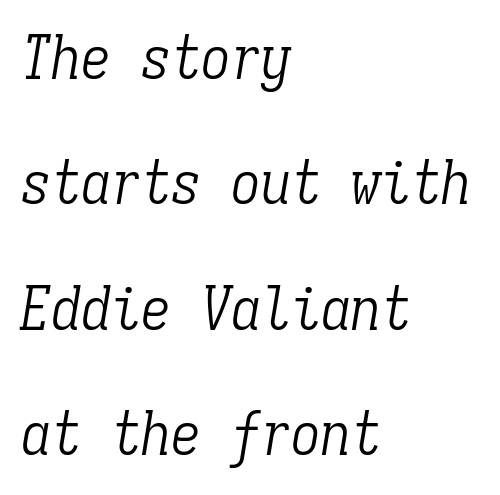
Weight: in the light-to-regular range. Compared with a centered layout, this one pins lines to the left instead. The face used here has a pronounced slope to its letters. Each letter, wide or thin by design, is forced into the same width here. The area under the type is left untouched.
